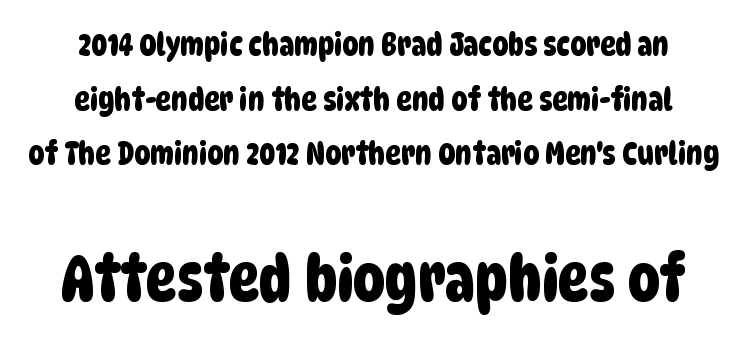
Q: Is the typeface a serif or a sans-serif typeface? A: Sans-serif.
Q: Is the text underlined? A: No.
Q: Is the spacing between letters normal or unusually wide? A: Normal.
Q: Which block of text is set in a larger size, the first (top) or the second (bottom)? A: The second (bottom) one.
Q: Width (condensed, normal, or wide)? A: Condensed.
Q: Stroke contrast? A: Low.
Q: x-height? A: Large.
Q: Monospaced? A: No.
